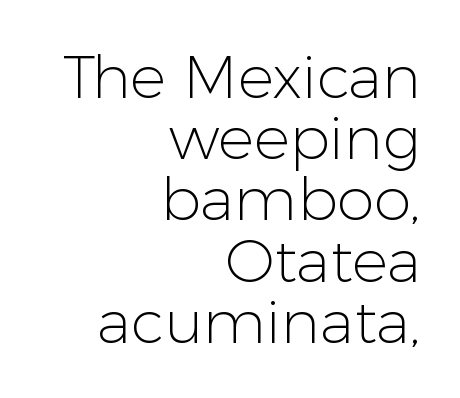
{"serif": "no", "italic": "no", "bold": "no", "weight": "light", "width": "normal", "stroke_contrast": "low", "x_height": "medium", "monospaced": "no", "underline": "no", "align": "right", "line_spacing": "tight", "line_spacing_ratio": 1.02, "letter_spacing": "normal", "letter_spacing_em": 0.0, "glyph_px": 60}
